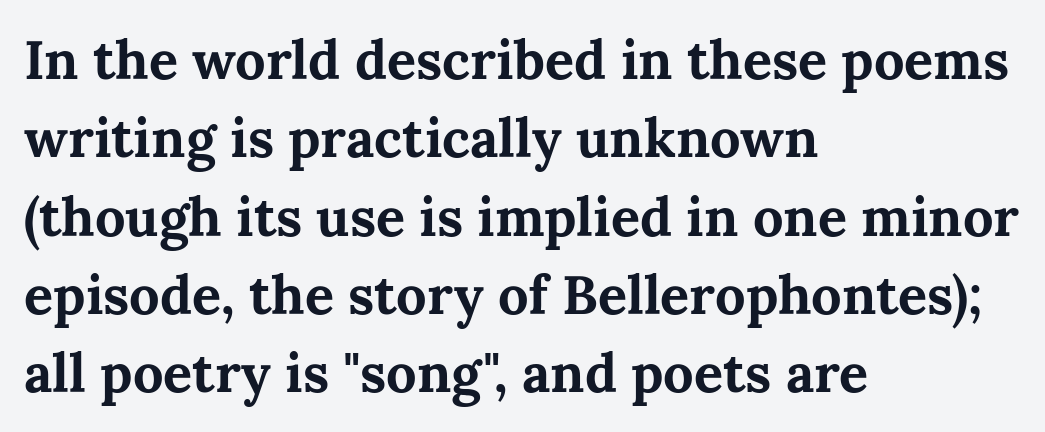
{"serif": "yes", "italic": "no", "bold": "yes", "weight": "bold", "width": "normal", "stroke_contrast": "medium", "x_height": "medium", "monospaced": "no", "underline": "no", "align": "left", "line_spacing": "normal", "line_spacing_ratio": 1.45, "letter_spacing": "normal", "letter_spacing_em": 0.0, "glyph_px": 54}
